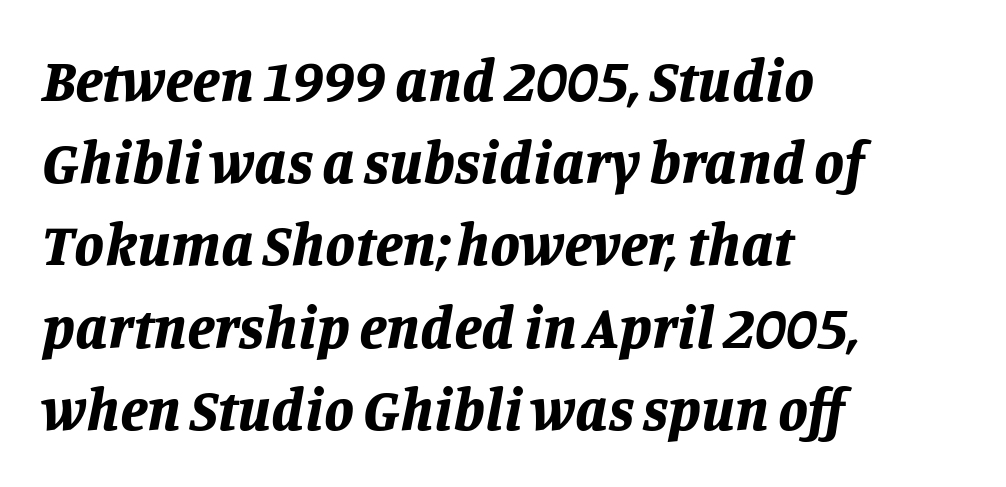
{"italic": "yes", "lean": "right", "slant_degrees": 11, "bold": "yes", "weight": "bold", "width": "normal", "stroke_contrast": "low", "x_height": "large", "monospaced": "no", "underline": "no", "align": "left", "line_spacing": "normal", "line_spacing_ratio": 1.37, "letter_spacing": "normal", "letter_spacing_em": 0.0, "glyph_px": 60}
